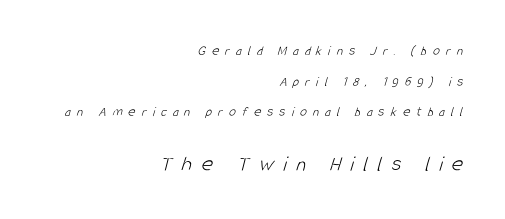
The gaps between neighbouring characters are conspicuously large. Baseline-to-baseline distance is far greater than the letter height. A student would call this right alignment; a typographer would say flush right, rag left. Ink coverage per letter is moderate at most. A bare baseline throughout the passage. Bigger letters appear in the bottom chunk; the top chunk is reduced.
